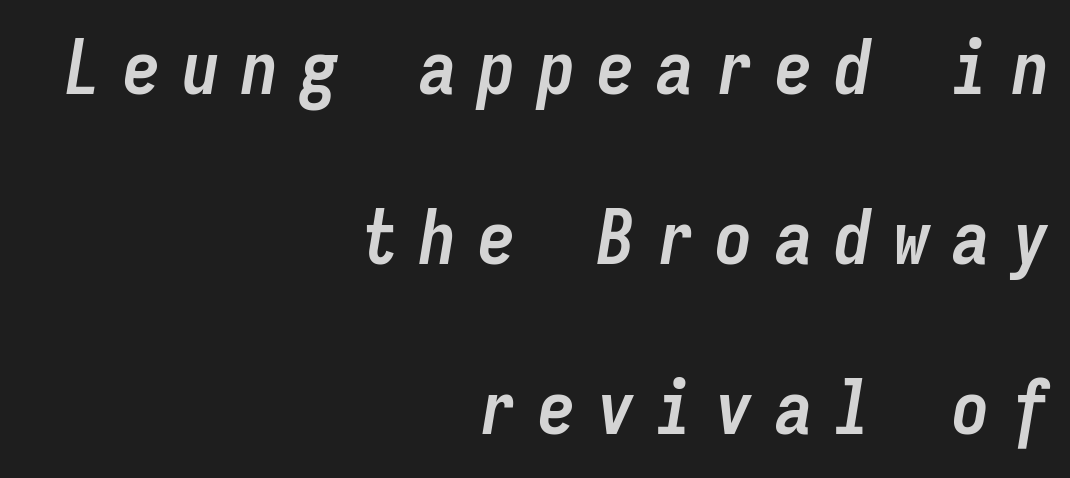
{"italic": "yes", "lean": "right", "slant_degrees": 9, "bold": "yes", "weight": "semibold", "width": "condensed", "stroke_contrast": "low", "x_height": "medium", "monospaced": "yes", "underline": "no", "align": "right", "line_spacing": "loose", "line_spacing_ratio": 2.27, "letter_spacing": "wide", "letter_spacing_em": 0.29, "glyph_px": 75}
